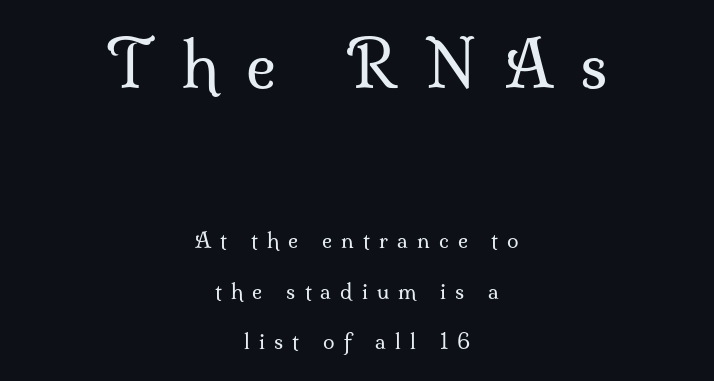
{"serif": "yes", "italic": "no", "bold": "no", "weight": "regular", "width": "normal", "stroke_contrast": "medium", "x_height": "small", "monospaced": "no", "underline": "no", "align": "center", "line_spacing": "loose", "line_spacing_ratio": 2.41, "letter_spacing": "wide", "letter_spacing_em": 0.44, "larger_block": "first", "size_ratio": 3.0, "glyph_px": 63}
